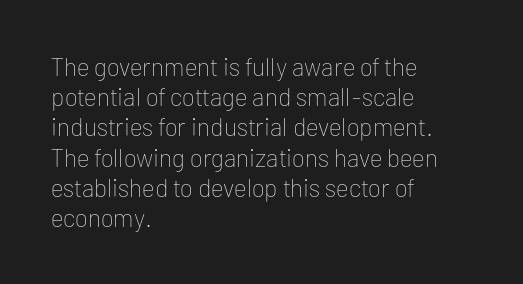
Q: Is the text bold? A: No.
Q: Is the text italic (slanted)? A: No, it is upright.
Q: Is the text underlined? A: No.
Q: How is the paragraph aligned? A: Left-aligned.
Q: Is the spacing between letters normal or unusually wide? A: Normal.
